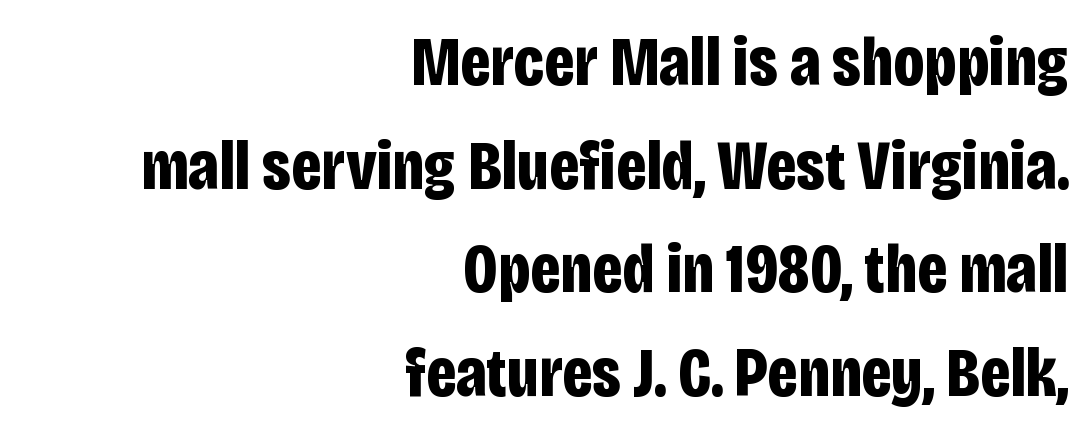
Q: Is the text bold? A: Yes.
Q: Is the text italic (slanted)? A: No, it is upright.
Q: Is the typeface a serif or a sans-serif typeface? A: Sans-serif.
Q: Is the text underlined? A: No.
Q: How is the paragraph aligned? A: Right-aligned.
Q: Is the spacing between letters normal or unusually wide? A: Normal.
Q: Is the spacing between lines tight, normal or loose? A: Normal.
Q: Width (condensed, normal, or wide)? A: Condensed.
Q: Stroke contrast? A: Low.
Q: x-height? A: Large.
Q: Monospaced? A: No.
